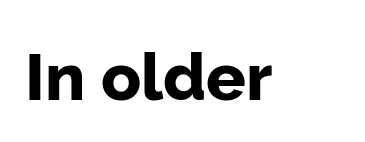
A clean baseline with only descenders dipping below it. Heft: maximum for text — a bold. What kind of face is this? One without serifs — a sans. These lines are rendered in a variable-pitch font. Designer's note — italics off, roman on.
